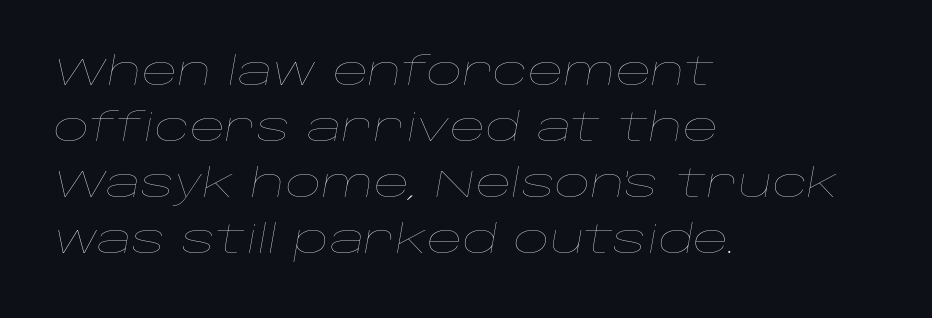
The tracking reads as untouched default to a designer's eye. The letters are slanted; this is an italic face. Teacher's note: observe the even left margin — that is flush-left alignment. Decoration check: the copy has no underline.
